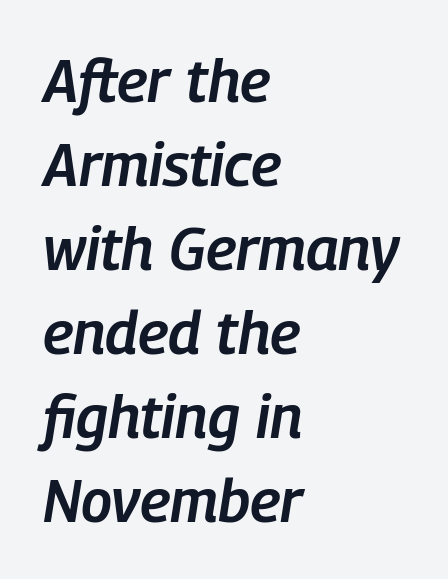
Q: Is the text bold? A: Semi-bold.
Q: Is the text italic (slanted)? A: Yes, it leans right by about 9 degrees.
Q: Is the text underlined? A: No.
Q: How is the paragraph aligned? A: Left-aligned.
Q: Is the spacing between letters normal or unusually wide? A: Normal.
Q: Is the spacing between lines tight, normal or loose? A: Normal.
Q: Width (condensed, normal, or wide)? A: Condensed.
Q: Stroke contrast? A: Low.
Q: x-height? A: Medium.
Q: Monospaced? A: No.
